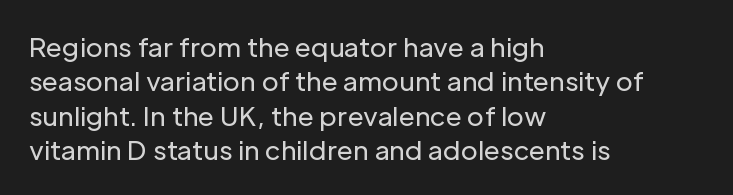
{"italic": "no", "bold": "no", "underline": "no", "align": "left", "line_spacing": "normal", "line_spacing_ratio": 1.32, "letter_spacing": "normal", "letter_spacing_em": 0.0, "glyph_px": 26}
